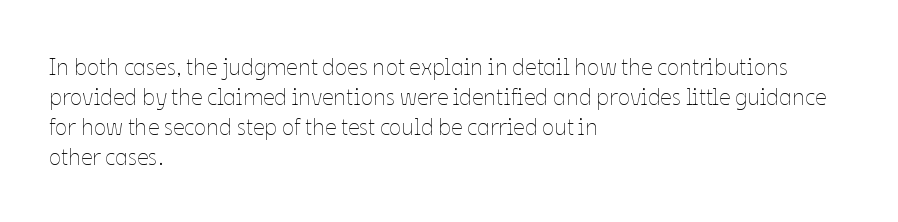
Teacher's note: observe the even left margin — that is flush-left alignment. Does extra space separate the letters? No, they use regular spacing. In terms of posture, this sample is upright. The glyphs are unaccompanied by any horizontal stroke below them. The lines sit at an ordinary, default distance from one another.
